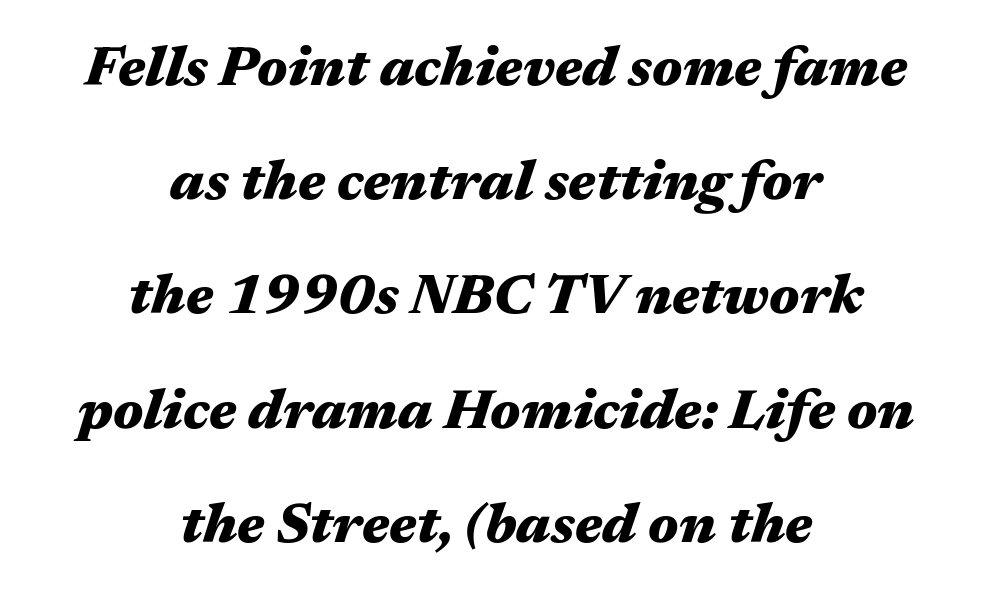
Q: Is the text bold? A: Yes.
Q: Is the text italic (slanted)? A: Yes, it leans right by about 17 degrees.
Q: Is the text underlined? A: No.
Q: How is the paragraph aligned? A: Centered.
Q: Is the spacing between letters normal or unusually wide? A: Normal.
Q: Is the spacing between lines tight, normal or loose? A: Loose.
Q: Width (condensed, normal, or wide)? A: Wide.
Q: Stroke contrast? A: Medium.
Q: x-height? A: Medium.
Q: Monospaced? A: No.
